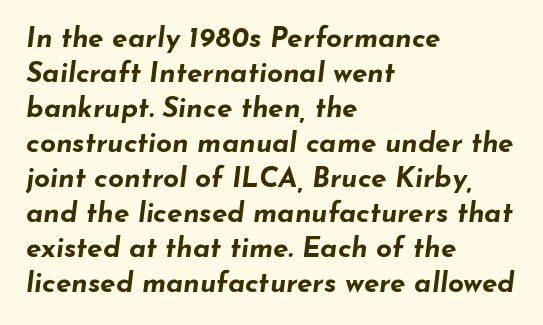
Q: Is the text bold? A: Yes.
Q: Is the text italic (slanted)? A: Yes, it leans right by about 7 degrees.
Q: Is the text underlined? A: No.
Q: How is the paragraph aligned? A: Left-aligned.
Q: Is the spacing between letters normal or unusually wide? A: Normal.
Q: Is the spacing between lines tight, normal or loose? A: Normal.
Q: Width (condensed, normal, or wide)? A: Wide.
Q: Stroke contrast? A: Low.
Q: x-height? A: Small.
Q: Monospaced? A: No.
